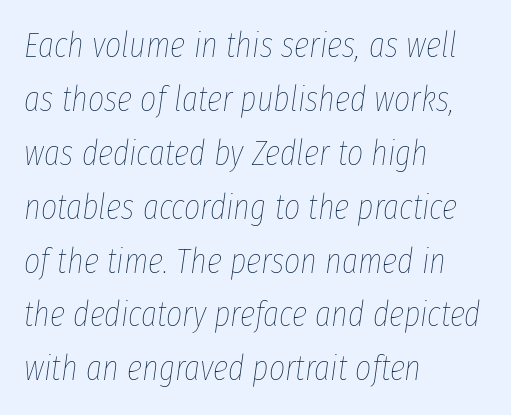
The image shows 35 px thin, condensed type, italic (leaning right); set left-aligned, normal line spacing (1.54x), normal letter spacing, not underlined; low stroke contrast and a medium x-height.
